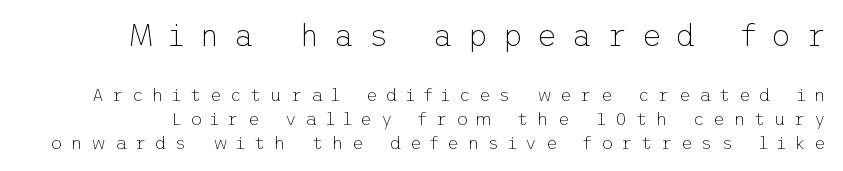
Serifs: no, the terminals of the letterforms are clean. The foot of each line stays bare and open. Is there any slant? The stems are plumb. The initial chunk of copy outweighs the following chunk in type size.
